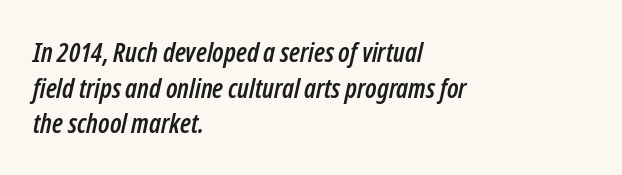
{"italic": "yes", "lean": "right", "slant_degrees": 12, "underline": "no", "align": "left", "line_spacing": "normal", "line_spacing_ratio": 1.32, "letter_spacing": "normal", "letter_spacing_em": 0.0, "glyph_px": 27}
